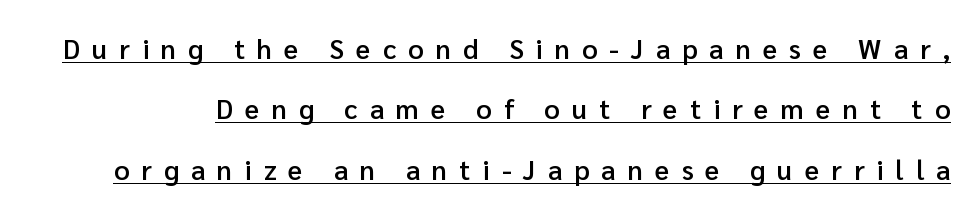
Q: Is the text bold? A: Semi-bold.
Q: Is the text italic (slanted)? A: No, it is upright.
Q: Is the text underlined? A: Yes.
Q: Is the spacing between letters normal or unusually wide? A: Unusually wide.
Q: Is the spacing between lines tight, normal or loose? A: Loose.
